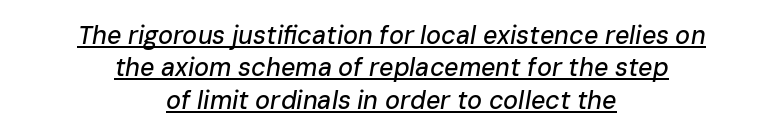
Q: Is the text italic (slanted)? A: Yes, it leans right by about 10 degrees.
Q: Is the text underlined? A: Yes.
Q: How is the paragraph aligned? A: Centered.
Q: Is the spacing between letters normal or unusually wide? A: Normal.
Q: Is the spacing between lines tight, normal or loose? A: Normal.
